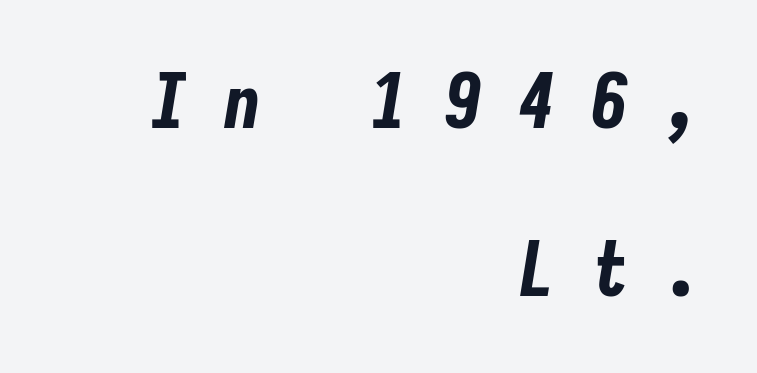
Q: Is the text bold? A: Yes.
Q: Is the text italic (slanted)? A: Yes, it leans right by about 9 degrees.
Q: Is the text underlined? A: No.
Q: How is the paragraph aligned? A: Right-aligned.
Q: Is the spacing between letters normal or unusually wide? A: Unusually wide.
Q: Is the spacing between lines tight, normal or loose? A: Loose.
Q: Width (condensed, normal, or wide)? A: Condensed.
Q: Stroke contrast? A: Low.
Q: x-height? A: Medium.
Q: Monospaced? A: Yes.
